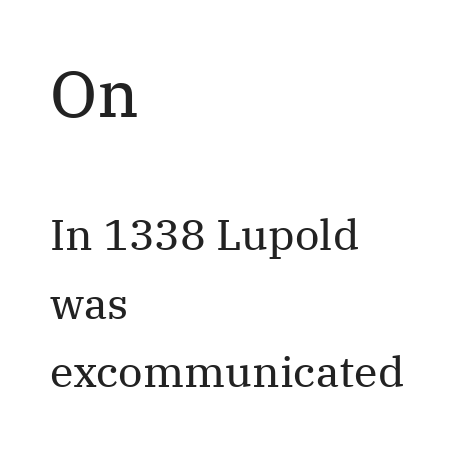
The image shows 65 px regular-weight serif type, upright; set left-aligned, normal line spacing (1.59x), normal letter spacing, not underlined; the first (top) block is 1.51x larger; medium stroke contrast and a medium x-height.
